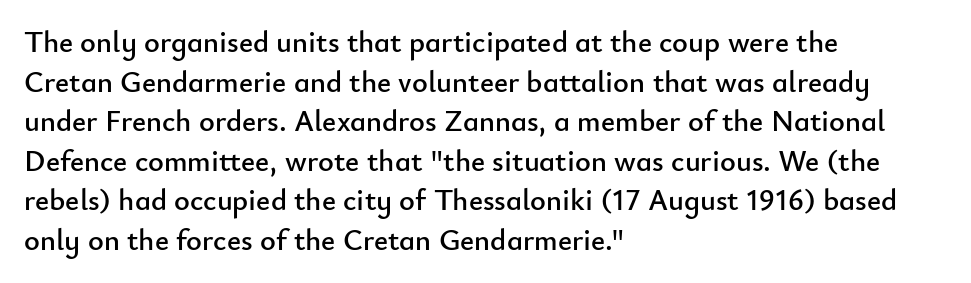
Serifs: no, the terminals of the letterforms are clean. One-word summary of the alignment: left. Words appear dense and cohesive because spacing is normal. Posture: upright roman. Check the space under the baseline: it is left empty.
